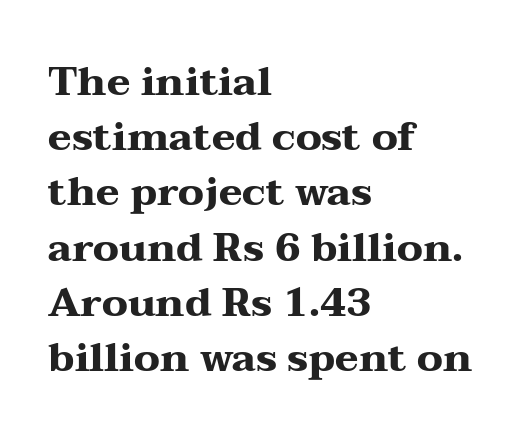
{"serif": "yes", "italic": "no", "bold": "yes", "weight": "heavy", "width": "wide", "stroke_contrast": "medium", "x_height": "medium", "monospaced": "no", "underline": "no", "align": "left", "line_spacing": "normal", "line_spacing_ratio": 1.38, "letter_spacing": "normal", "letter_spacing_em": 0.0, "glyph_px": 40}
